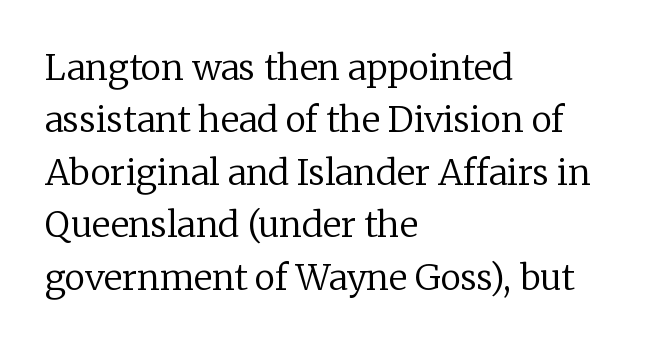
The image shows 35 px regular-weight serif type, upright; set left-aligned, normal line spacing (1.5x), normal letter spacing, not underlined; low stroke contrast and a medium x-height.
